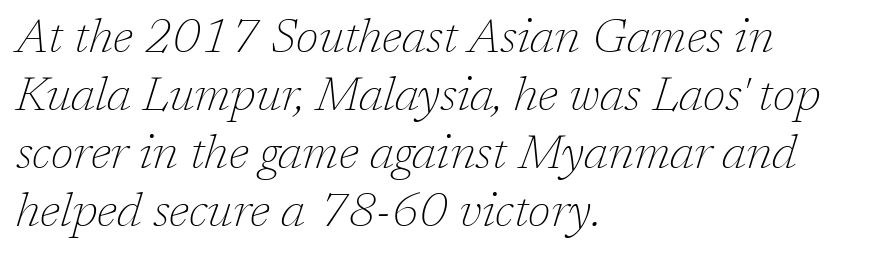
The image shows 48 px thin serif type, italic (leaning right); set left-aligned, line spacing 1.21x, normal letter spacing, not underlined; low stroke contrast and a medium x-height.
